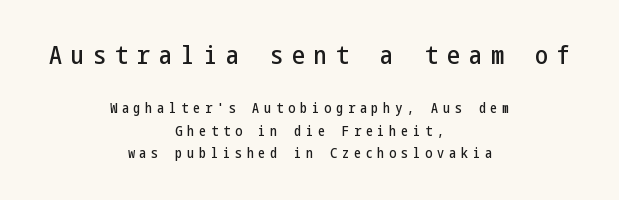
Large over small — that's the arrangement of the two blocks here. A clean baseline with only descenders dipping below it. These lines are centered, leaving both edges ragged. The letters stand upright; this is a roman face. Honestly, the row spacing looks completely unremarkable. The gaps between neighbouring characters are conspicuously large.
